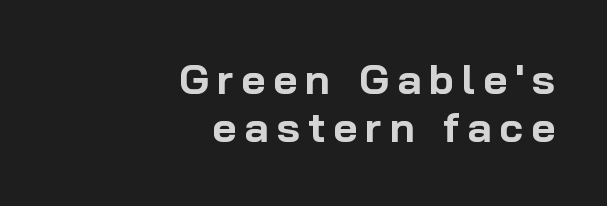
Each letter keeps its own natural width here, so spacing adapts to shape. Notice how descenders almost collide with the ascenders below — that's tight leading. The setting favours the right margin, as signatures and pull-quotes sometimes do. Underline: absent.
